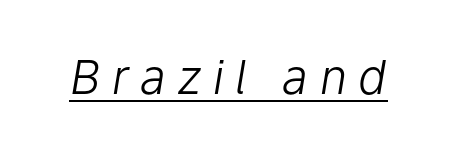
Notice how a bar underscores the lettering throughout. The tracking reads as deliberately expanded to a designer's eye. The axis of the letterforms is tilted away from vertical. Unbolded letterforms with no extra heft.
